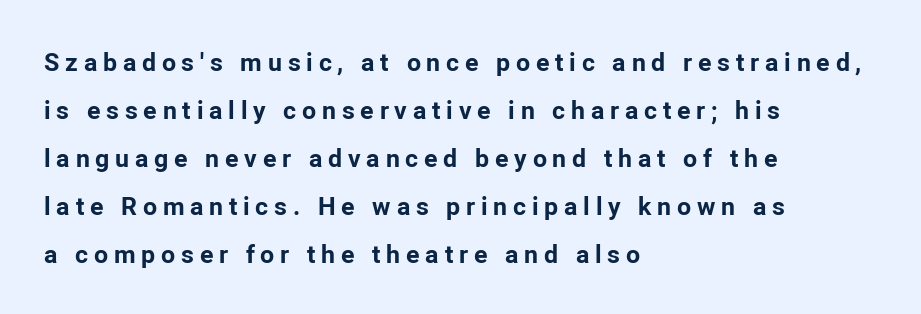
Loose tracking; the words dissolve into strings of separated letters. If you measured baseline to baseline, you'd find a long distance. The passage is arranged the way most books set body copy — flush left. The words here are not underlined. Nope, not italic — everything's standing straight.
